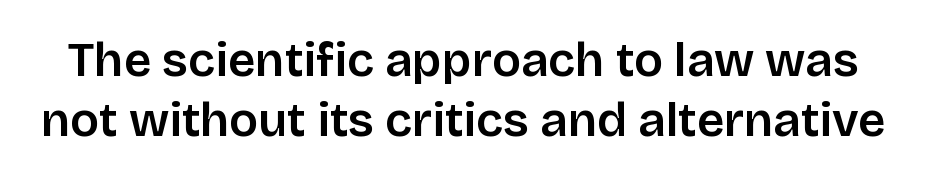
The image shows 48 px sans-serif type, upright; set normal line spacing (1.25x), normal letter spacing, not underlined; low stroke contrast and a large x-height.
